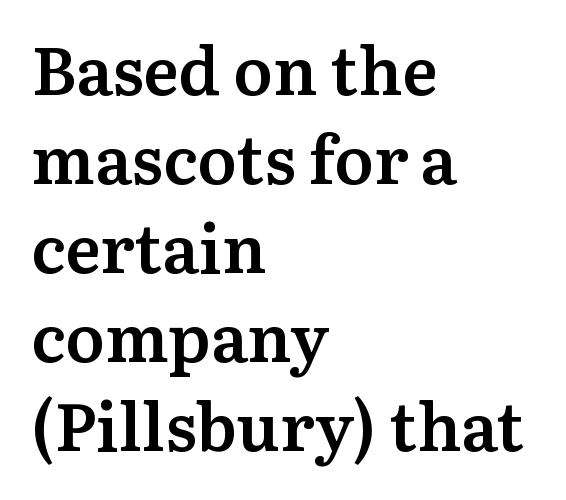
Q: Is the text bold? A: Semi-bold.
Q: Is the text italic (slanted)? A: No, it is upright.
Q: Is the typeface a serif or a sans-serif typeface? A: Serif.
Q: Is the text underlined? A: No.
Q: How is the paragraph aligned? A: Left-aligned.
Q: Is the spacing between letters normal or unusually wide? A: Normal.
Q: Is the spacing between lines tight, normal or loose? A: Normal.
Q: Width (condensed, normal, or wide)? A: Normal.
Q: Stroke contrast? A: Medium.
Q: x-height? A: Medium.
Q: Monospaced? A: No.
